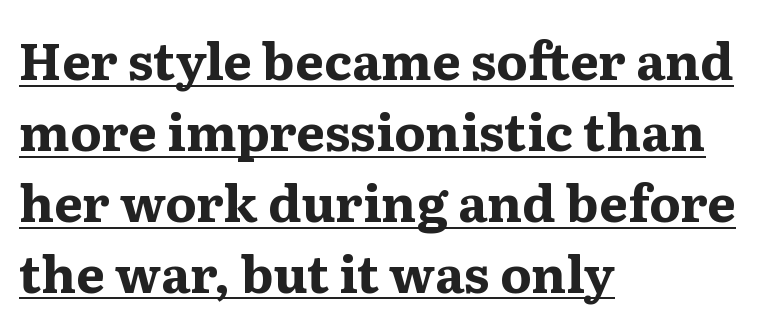
The image shows 51 px bold, wide serif type, upright; set left-aligned, normal line spacing (1.39x), normal letter spacing, underlined; medium stroke contrast and a medium x-height.
